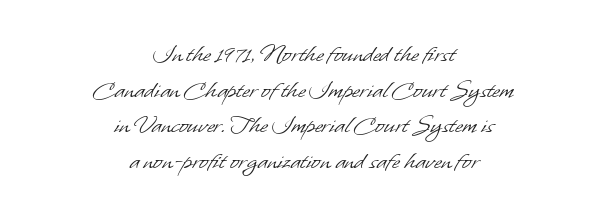
{"bold": "no", "underline": "no", "align": "center", "line_spacing": "normal", "line_spacing_ratio": 1.32, "letter_spacing": "normal", "letter_spacing_em": 0.0, "glyph_px": 27}
